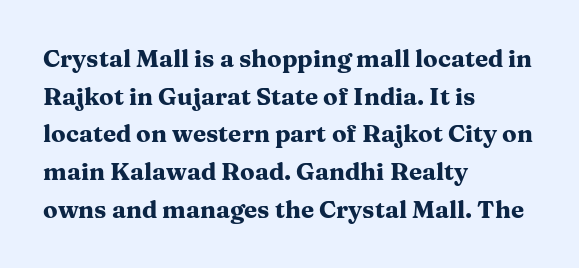
Q: Is the text bold? A: Yes.
Q: Is the text italic (slanted)? A: No, it is upright.
Q: Is the text underlined? A: No.
Q: How is the paragraph aligned? A: Left-aligned.
Q: Is the spacing between letters normal or unusually wide? A: Normal.
Q: Is the spacing between lines tight, normal or loose? A: Normal.
